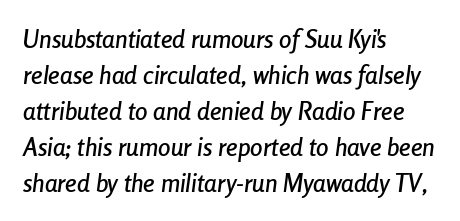
{"italic": "yes", "lean": "right", "slant_degrees": 8, "underline": "no", "align": "left", "line_spacing": "normal", "line_spacing_ratio": 1.44, "letter_spacing": "normal", "letter_spacing_em": 0.0, "glyph_px": 25}
